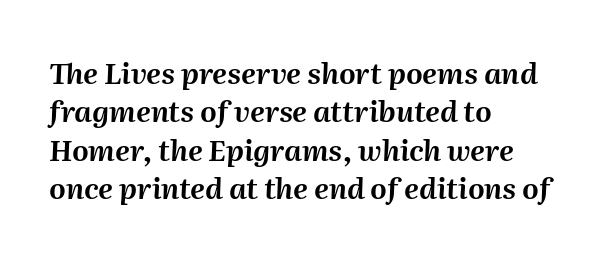
The image shows 29 px text type, italic (leaning right); set left-aligned, normal line spacing (1.32x), normal letter spacing, not underlined; medium stroke contrast and a medium x-height.
